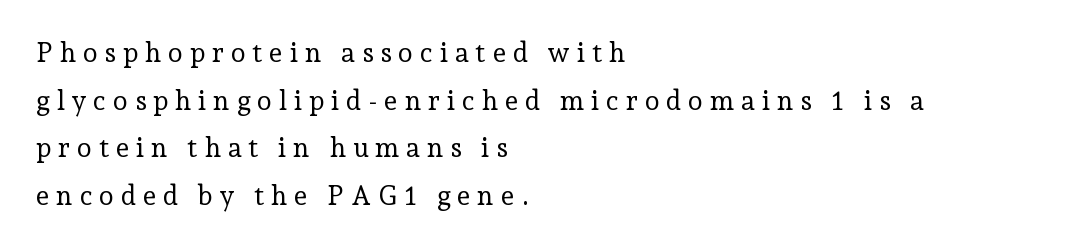
The image shows 27 px text type, upright; set left-aligned, line spacing 1.76x, unusually wide letter spacing (+0.25 em), not underlined.
